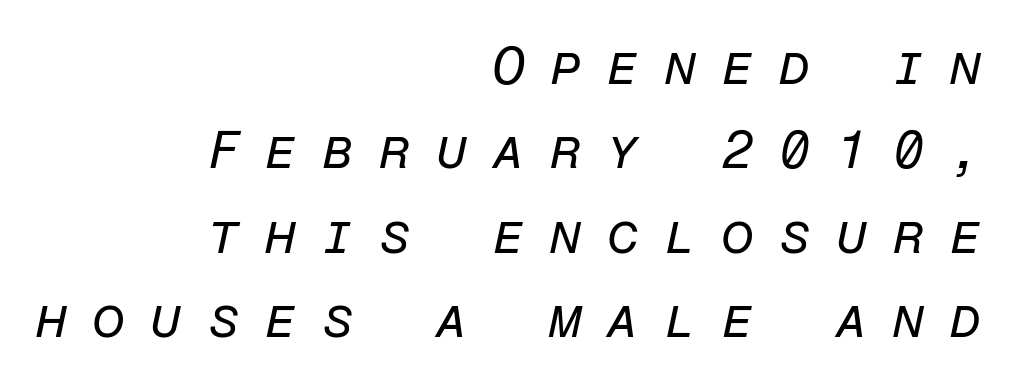
The font sits on the lighter half of the weight spectrum, regular included. Is this a fixed-width face? Yes — each glyph sits in an identical cell. One glance says typical: line gaps are just what's usual. The rag falls on the left side of this text block. The lettering tilts uniformly, giving the passage an italic look. Decoration check: the copy has no underline.
